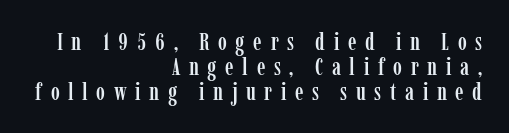
The image shows 24 px text type, upright; set right-aligned, tight line spacing (1.04x), unusually wide letter spacing (+0.36 em), not underlined.
